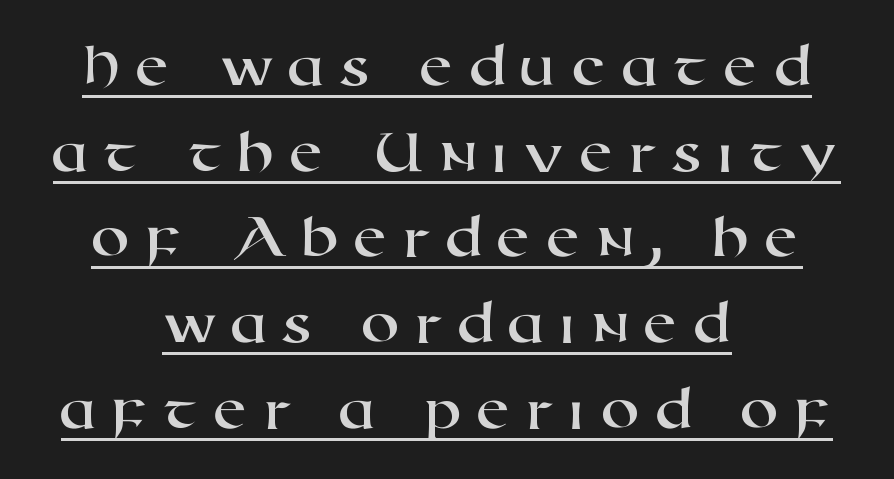
Q: Is the typeface a serif or a sans-serif typeface? A: Sans-serif.
Q: Is the text underlined? A: Yes.
Q: How is the paragraph aligned? A: Centered.
Q: Is the spacing between letters normal or unusually wide? A: Unusually wide.
Q: Is the spacing between lines tight, normal or loose? A: Normal.
Q: Width (condensed, normal, or wide)? A: Wide.
Q: Stroke contrast? A: High.
Q: x-height? A: Medium.
Q: Monospaced? A: No.
